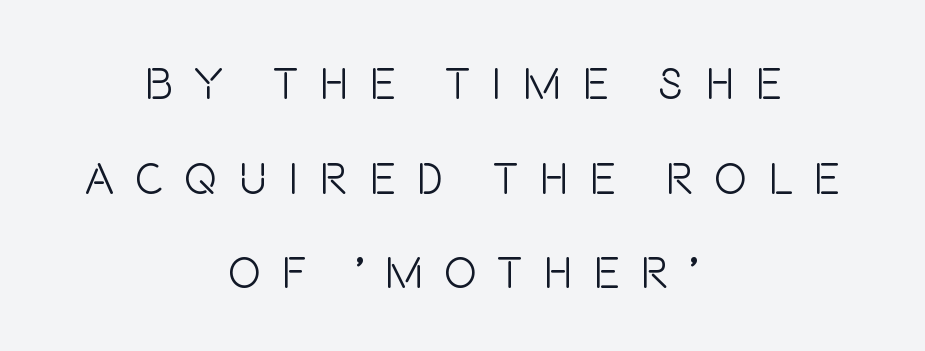
{"serif": "no", "italic": "no", "bold": "no", "weight": "light", "width": "condensed", "stroke_contrast": "low", "x_height": "large", "monospaced": "no", "underline": "no", "align": "center", "line_spacing": "loose", "line_spacing_ratio": 2.15, "letter_spacing": "wide", "letter_spacing_em": 0.47, "glyph_px": 44}
